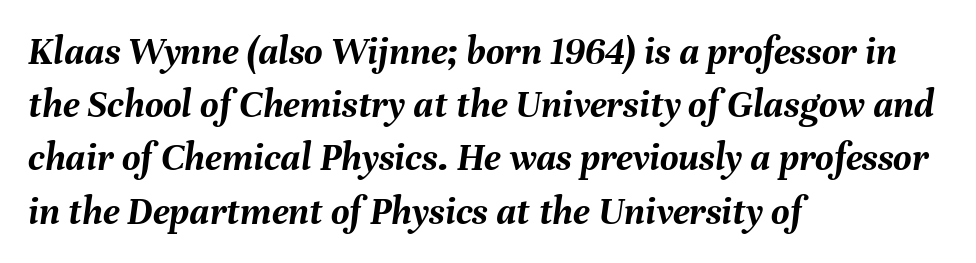
Looks like regular typesetting: each glyph gets only the width it needs. The strokes are fattened all the way to bold. In terms of leading, this rendering sits right in the middle. Does extra space separate the letters? No, they use regular spacing. The glyphs look as if they've been sheared to an angle.
